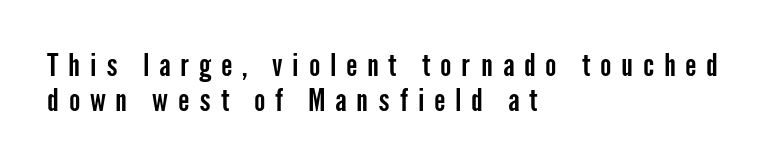
{"serif": "no", "italic": "no", "width": "condensed", "stroke_contrast": "low", "x_height": "medium", "monospaced": "no", "underline": "no", "align": "left", "line_spacing_ratio": 1.17, "letter_spacing": "wide", "letter_spacing_em": 0.33, "glyph_px": 30}
